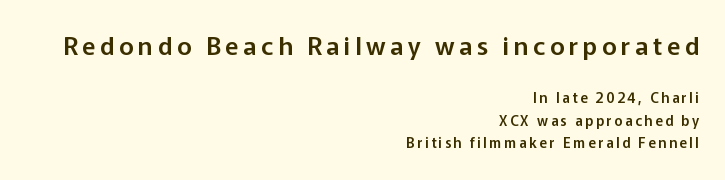
Q: Is the text italic (slanted)? A: No, it is upright.
Q: Is the text underlined? A: No.
Q: How is the paragraph aligned? A: Right-aligned.
Q: Is the spacing between lines tight, normal or loose? A: Normal.
Q: Which block of text is set in a larger size, the first (top) or the second (bottom)? A: The first (top) one.
